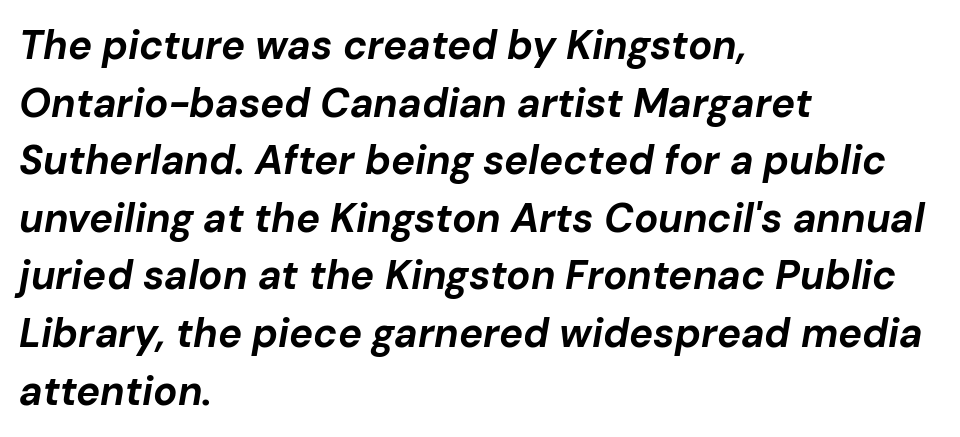
Proportional: the letters do not fall into vertical columns. Strong, thick strokes mark this as bold type. Spacing between characters is what you'd get straight out of the box. Leftover space on each line is placed entirely after the last word. Clear beneath every line of the passage.
